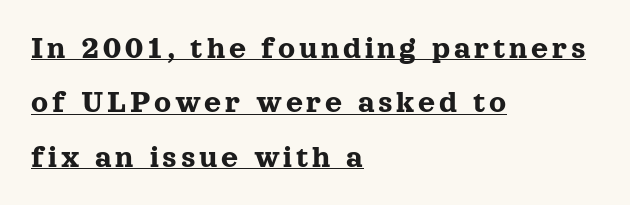
{"serif": "yes", "italic": "no", "width": "normal", "x_height": "medium", "monospaced": "no", "underline": "yes", "align": "left", "line_spacing": "normal", "line_spacing_ratio": 1.65, "glyph_px": 33}
